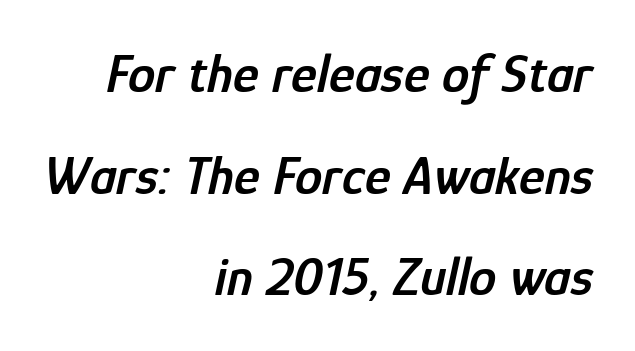
Q: Is the text bold? A: Semi-bold.
Q: Is the text italic (slanted)? A: Yes, it leans right by about 12 degrees.
Q: Is the text underlined? A: No.
Q: How is the paragraph aligned? A: Right-aligned.
Q: Is the spacing between letters normal or unusually wide? A: Normal.
Q: Width (condensed, normal, or wide)? A: Condensed.
Q: Stroke contrast? A: Low.
Q: x-height? A: Medium.
Q: Monospaced? A: No.
